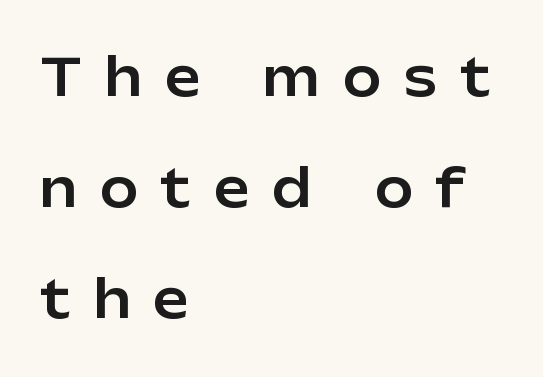
The image shows 51 px sans-serif type, upright; set left-aligned, loose line spacing (2.18x), unusually wide letter spacing (+0.45 em), not underlined; low stroke contrast and a medium x-height.
